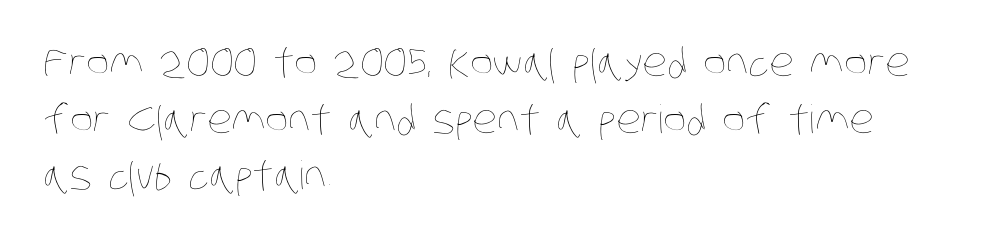
{"bold": "no", "weight": "thin", "width": "condensed", "stroke_contrast": "low", "x_height": "large", "monospaced": "no", "underline": "no", "align": "left", "line_spacing": "normal", "line_spacing_ratio": 1.45, "letter_spacing": "normal", "letter_spacing_em": 0.0, "glyph_px": 39}
